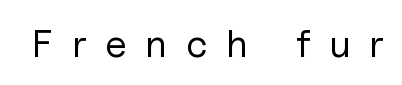
The strokes carry an ordinary text weight at most. Honestly, there is no underline to notice here at all. The letters are spread apart with noticeably loose tracking. Ascenders rise straight up at ninety degrees. Grotesque or geometric, the face here clearly has no serifs. The face used here is proportionally spaced, like ordinary book or web type.
